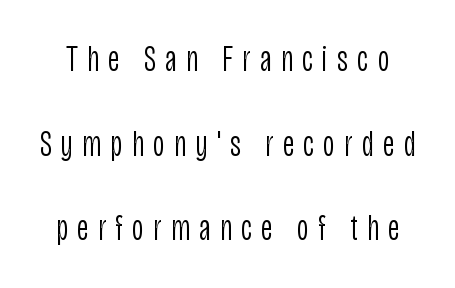
The image shows 36 px light, condensed sans-serif type, upright; set loose line spacing (2.35x), unusually wide letter spacing (+0.26 em), not underlined; low stroke contrast and a large x-height.
